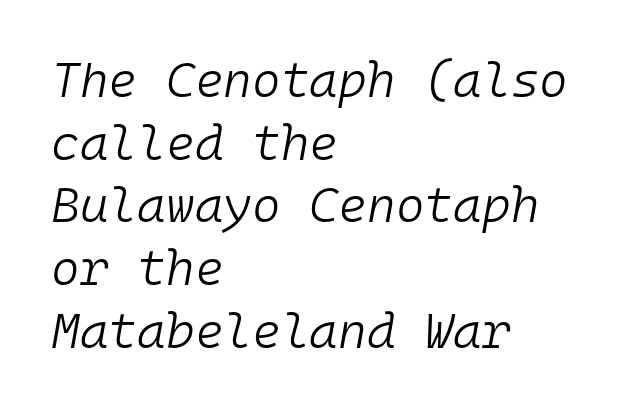
{"italic": "yes", "lean": "right", "slant_degrees": 10, "bold": "no", "weight": "light", "width": "normal", "stroke_contrast": "low", "x_height": "medium", "monospaced": "yes", "underline": "no", "align": "left", "line_spacing": "normal", "line_spacing_ratio": 1.28, "letter_spacing": "normal", "letter_spacing_em": 0.0, "glyph_px": 49}
